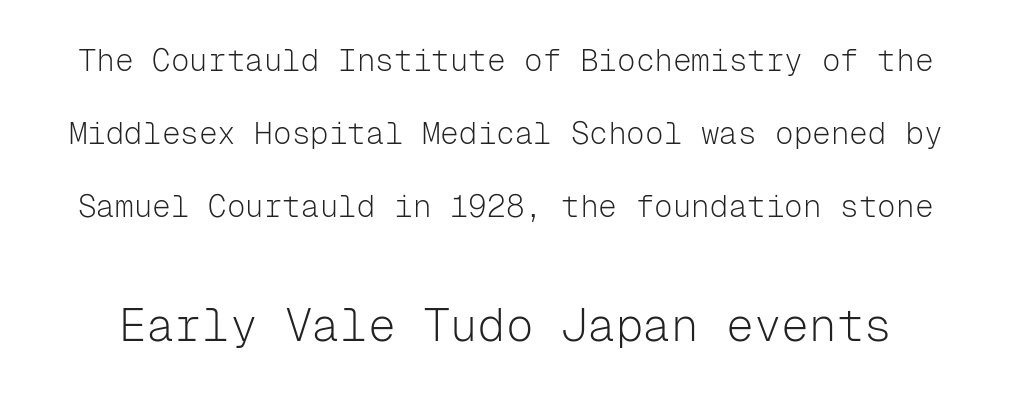
Monospaced: the letters line up in strict vertical columns. Characters remain perfectly vertical along every line. Heft: none added — not bold. Inter-character spacing is left at the font's built-in metrics. Two sizes are in play, and the larger belongs to the second block.
